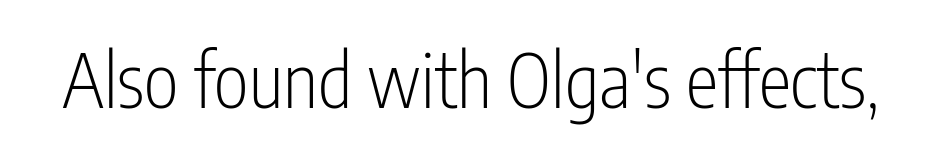
Each word holds together tightly as a unit, with standard inter-letter gaps. The weight would be labelled regular, book, light, or lighter still. Here the designer chose a conventional face with non-uniform glyph widths. This sample uses a sans-serif face. Only glyphs here, with clear space below each row. Ordinary non-slanted type is in use.
